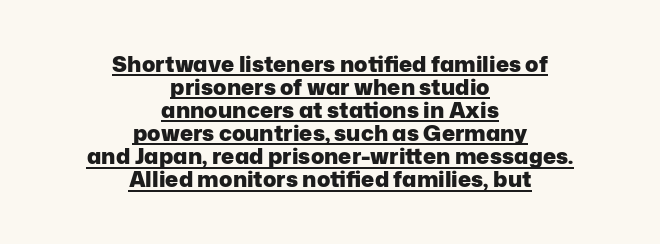
{"italic": "no", "bold": "yes", "underline": "yes", "align": "center", "line_spacing": "tight", "line_spacing_ratio": 1.05, "letter_spacing": "normal", "letter_spacing_em": 0.0, "glyph_px": 22}
